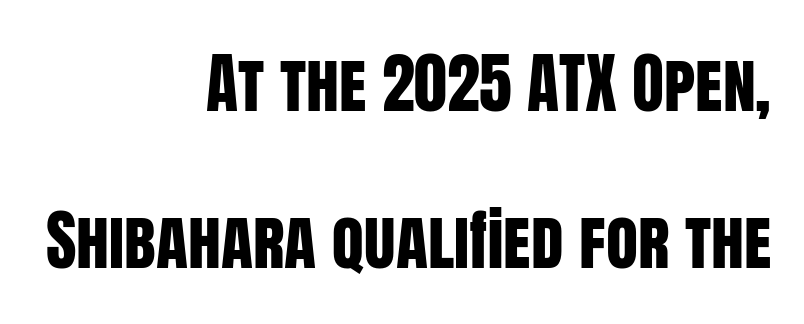
{"serif": "no", "italic": "no", "width": "condensed", "stroke_contrast": "low", "x_height": "large", "monospaced": "no", "underline": "no", "align": "right", "line_spacing": "loose", "line_spacing_ratio": 2.38, "letter_spacing": "normal", "letter_spacing_em": 0.0, "glyph_px": 66}
